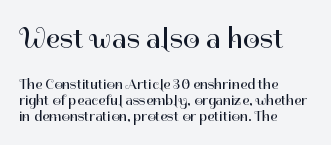
{"serif": "no", "italic": "no", "bold": "no", "weight": "regular", "width": "normal", "stroke_contrast": "high", "x_height": "medium", "monospaced": "no", "underline": "no", "align": "left", "line_spacing": "tight", "line_spacing_ratio": 1.05, "letter_spacing": "normal", "letter_spacing_em": 0.0, "larger_block": "first", "size_ratio": 2.0, "glyph_px": 30}
